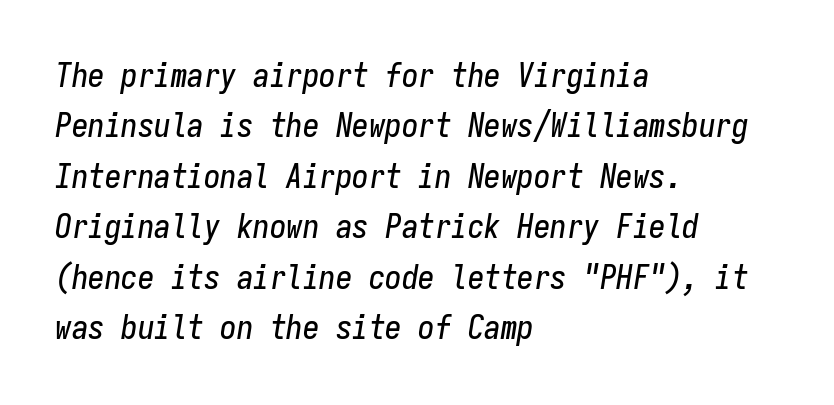
{"italic": "yes", "lean": "right", "slant_degrees": 9, "width": "condensed", "stroke_contrast": "low", "x_height": "medium", "monospaced": "yes", "underline": "no", "align": "left", "line_spacing": "normal", "line_spacing_ratio": 1.53, "letter_spacing": "normal", "letter_spacing_em": 0.0, "glyph_px": 33}
